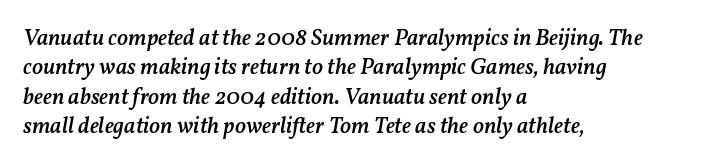
The image shows 23 px text type, italic (leaning right); set left-aligned, normal line spacing (1.28x), normal letter spacing, not underlined.
